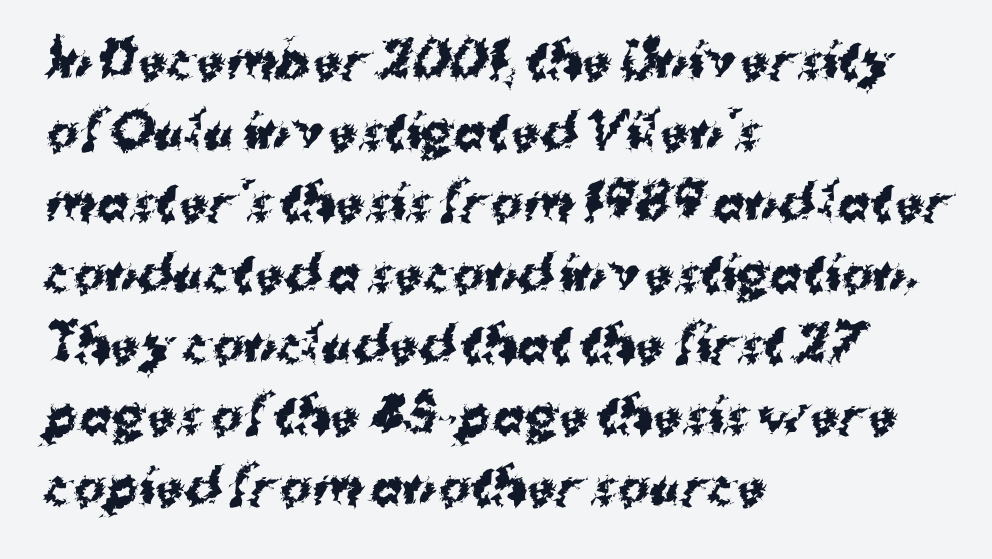
The image shows 48 px bold sans-serif type; set left-aligned, normal line spacing (1.48x), normal letter spacing, not underlined; medium stroke contrast and a medium x-height.
